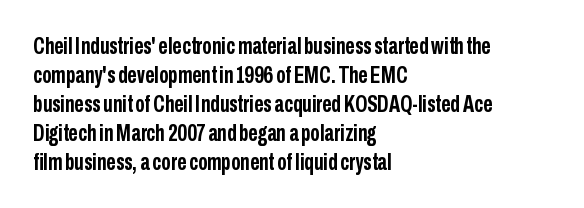
Q: Is the text bold? A: Yes.
Q: Is the text italic (slanted)? A: No, it is upright.
Q: Is the text underlined? A: No.
Q: How is the paragraph aligned? A: Left-aligned.
Q: Is the spacing between letters normal or unusually wide? A: Normal.
Q: Is the spacing between lines tight, normal or loose? A: Normal.
